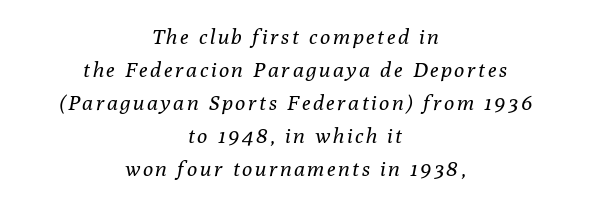
The image shows 21 px text type, italic (leaning right); set centered, normal line spacing (1.57x), not underlined.
